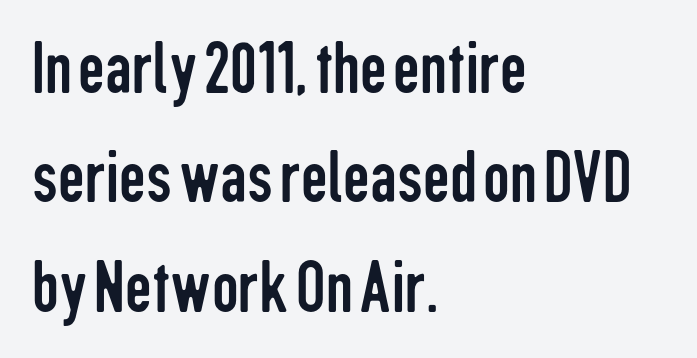
{"serif": "no", "italic": "no", "bold": "no", "weight": "regular", "width": "condensed", "stroke_contrast": "low", "x_height": "medium", "monospaced": "no", "underline": "no", "align": "left", "line_spacing": "normal", "line_spacing_ratio": 1.46, "letter_spacing": "normal", "letter_spacing_em": 0.0, "glyph_px": 75}
